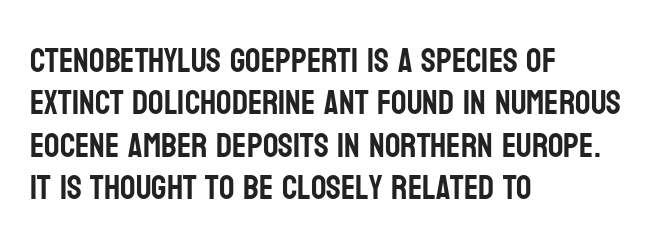
The image shows 34 px condensed sans-serif type, upright; set left-aligned, normal line spacing (1.25x), normal letter spacing, not underlined; low stroke contrast and a large x-height.
